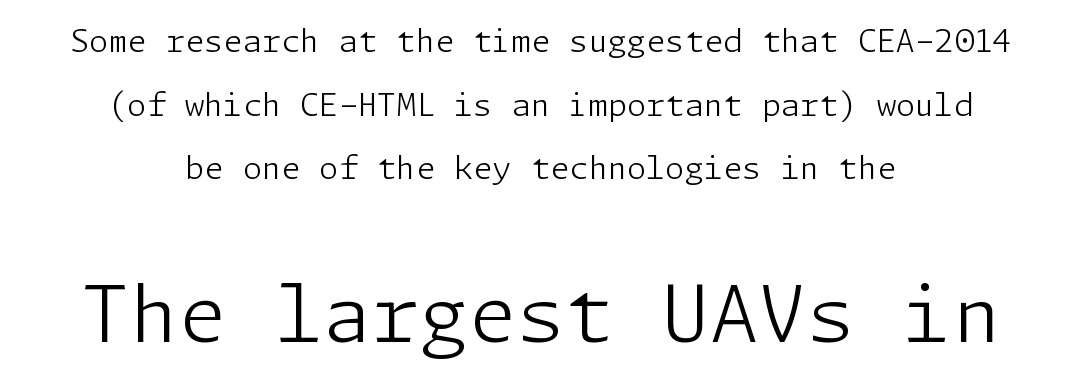
Teacher's note: observe the equal gaps on both sides — that is centered alignment. No feet cap the strokes, marking this as sans-serif type. Is the letter spacing exaggerated? No — it looks like the ordinary default. The designer gave the closing block more size than the opening block.
